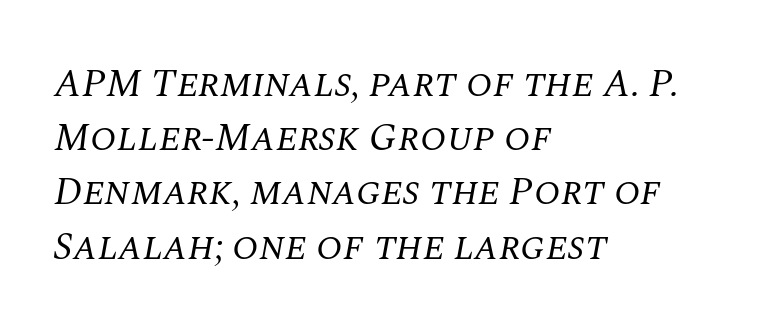
The image shows 39 px regular-weight serif type, italic (leaning right); set left-aligned, normal line spacing (1.39x), normal letter spacing, not underlined; medium stroke contrast and a large x-height.
